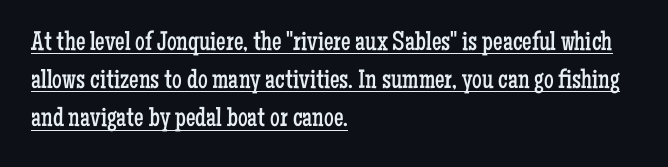
{"italic": "no", "bold": "no", "underline": "yes", "align": "left", "line_spacing": "normal", "line_spacing_ratio": 1.41, "letter_spacing": "normal", "letter_spacing_em": 0.0, "glyph_px": 27}
